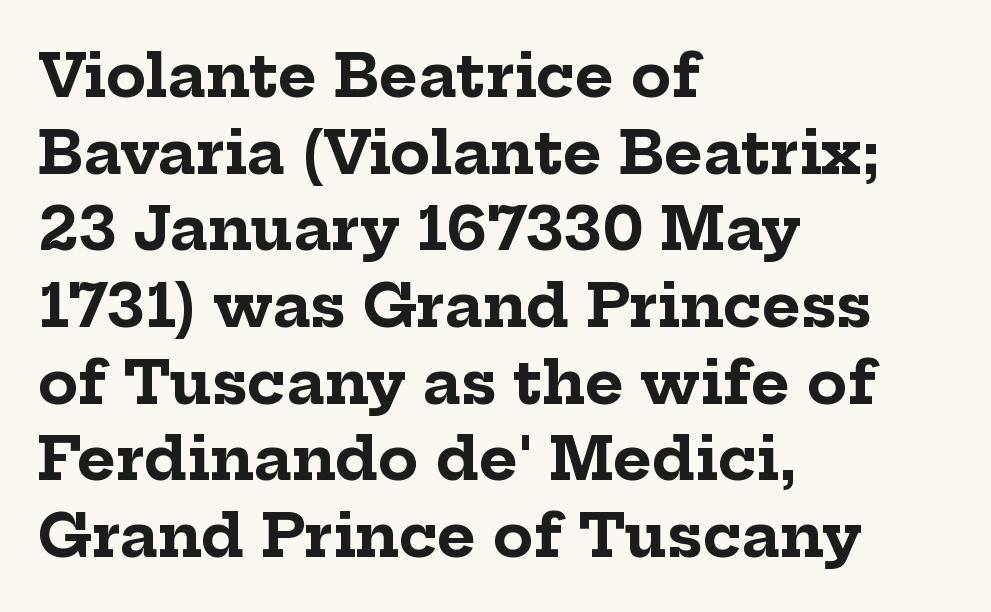
Spacing verdict: proportional, widths tailored to each character. Every character sits straight up, as roman type does. Unmarked baselines from the first word to the last. Note: serifs present on the glyphs.
